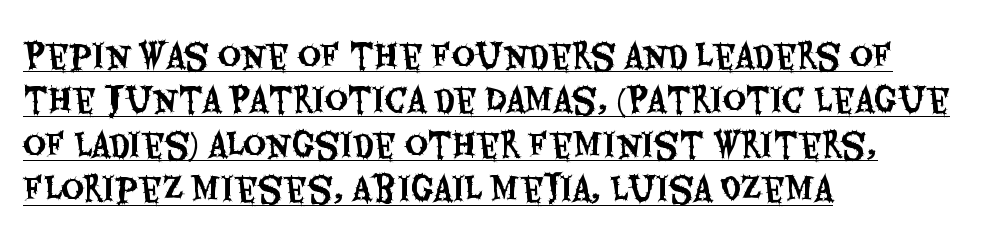
Q: Is the text italic (slanted)? A: No, it is upright.
Q: Is the typeface a serif or a sans-serif typeface? A: Sans-serif.
Q: Is the text underlined? A: Yes.
Q: How is the paragraph aligned? A: Left-aligned.
Q: Is the spacing between letters normal or unusually wide? A: Normal.
Q: Is the spacing between lines tight, normal or loose? A: Normal.
Q: Width (condensed, normal, or wide)? A: Condensed.
Q: Stroke contrast? A: Medium.
Q: x-height? A: Large.
Q: Monospaced? A: No.
